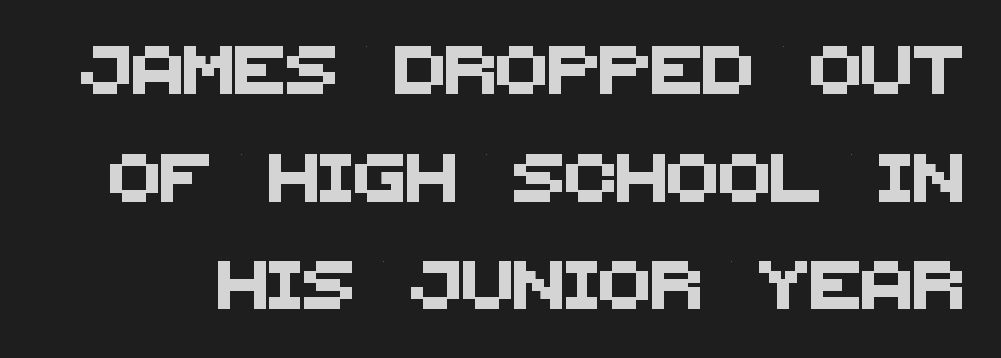
Descenders are the only things crossing below the line. Tracking here is standard; glyphs follow each other at the usual distance. Regarding leading, the lines here are spaced well apart. The passage shown is typeset with a sans-serif family. Spacing verdict: proportional, widths tailored to each character.
